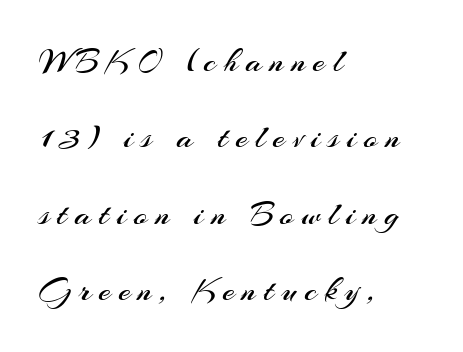
Look at the tracking — it's clearly loosened, letters drifting apart. The characters display no serif detailing; their extremities are plain. The face used here is proportionally spaced, like ordinary book or web type. Heft: none added — not bold. The glyphs are unaccompanied by any horizontal stroke below them.
